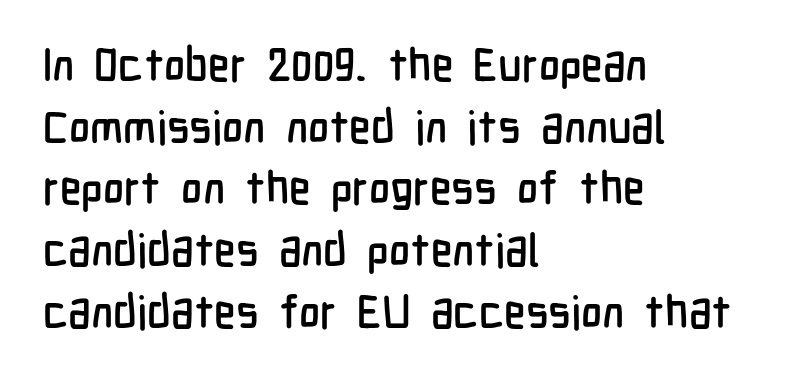
{"serif": "no", "italic": "no", "width": "condensed", "stroke_contrast": "low", "x_height": "medium", "monospaced": "no", "underline": "no", "align": "left", "line_spacing": "normal", "line_spacing_ratio": 1.37, "letter_spacing": "normal", "letter_spacing_em": 0.0, "glyph_px": 45}
